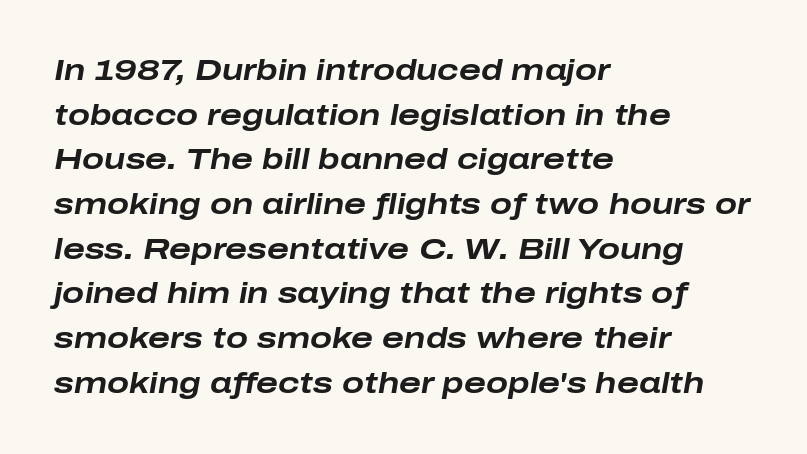
Q: Is the text bold? A: Yes.
Q: Is the text italic (slanted)? A: Yes, it leans right by about 10 degrees.
Q: Is the text underlined? A: No.
Q: How is the paragraph aligned? A: Left-aligned.
Q: Is the spacing between letters normal or unusually wide? A: Normal.
Q: Is the spacing between lines tight, normal or loose? A: Normal.
Q: Width (condensed, normal, or wide)? A: Wide.
Q: Stroke contrast? A: Low.
Q: x-height? A: Medium.
Q: Monospaced? A: No.
